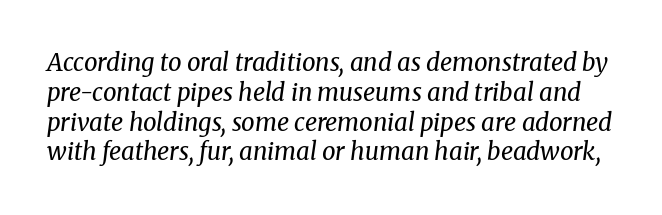
The rendering applies a slant to the glyphs. The typesetting does not lean heavy: it is not bold. Characters follow at the spacing the type designer built in. The foot of each line stays bare and open.
